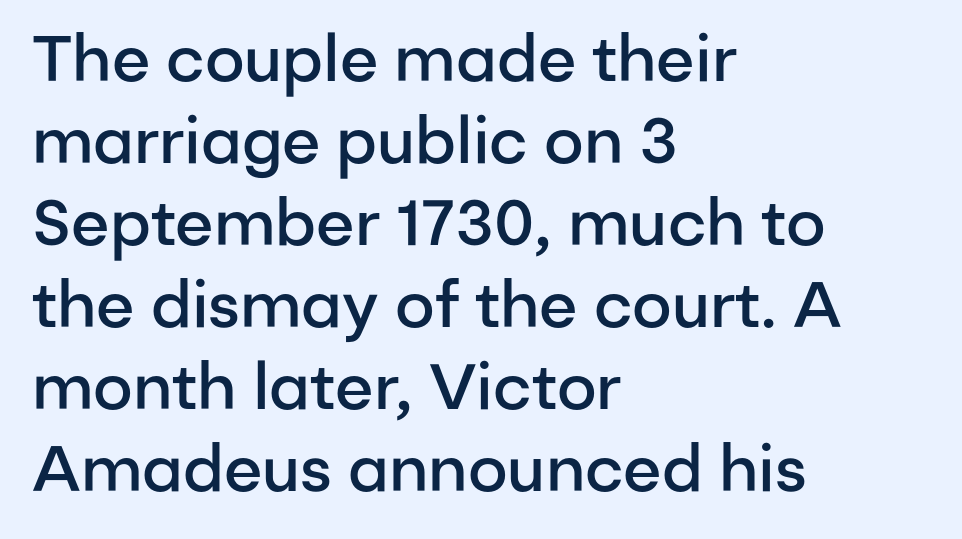
The paragraph has a hard left edge and a soft right edge. Type style note: lacks serifs. The letterforms sit shoulder to shoulder at normal distance. Decoration check: the copy has no underline.
